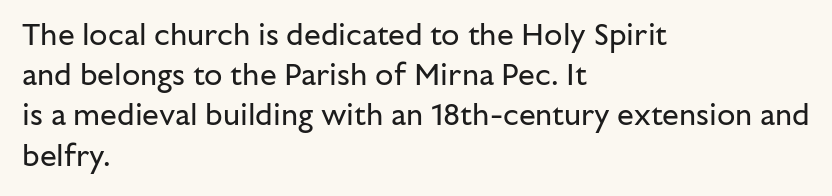
Q: Is the text bold? A: No.
Q: Is the text italic (slanted)? A: No, it is upright.
Q: Is the typeface a serif or a sans-serif typeface? A: Sans-serif.
Q: Is the text underlined? A: No.
Q: How is the paragraph aligned? A: Left-aligned.
Q: Is the spacing between letters normal or unusually wide? A: Normal.
Q: Is the spacing between lines tight, normal or loose? A: Normal.
Q: Width (condensed, normal, or wide)? A: Normal.
Q: Stroke contrast? A: Low.
Q: x-height? A: Medium.
Q: Monospaced? A: No.
